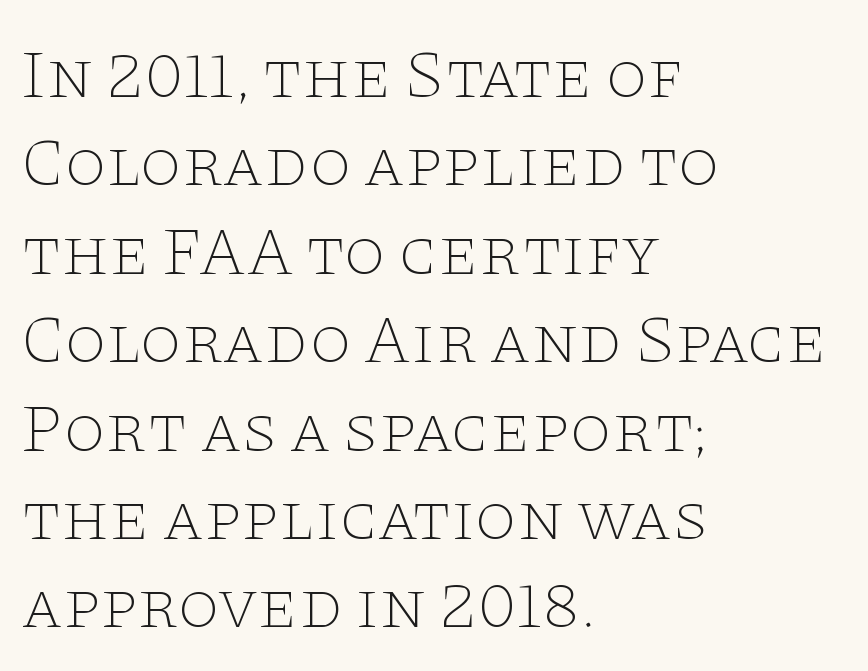
{"serif": "yes", "italic": "no", "bold": "no", "weight": "thin", "width": "wide", "stroke_contrast": "low", "x_height": "large", "monospaced": "no", "underline": "no", "align": "left", "line_spacing": "normal", "line_spacing_ratio": 1.3, "letter_spacing": "normal", "letter_spacing_em": 0.0, "glyph_px": 68}
